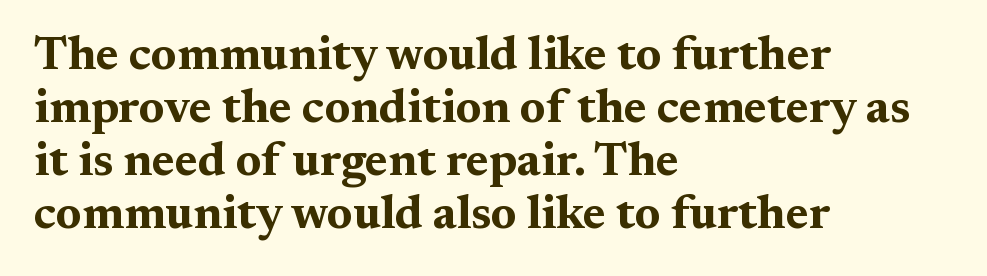
{"serif": "yes", "italic": "no", "bold": "yes", "weight": "bold", "width": "wide", "stroke_contrast": "medium", "x_height": "medium", "monospaced": "no", "underline": "no", "align": "left", "line_spacing": "tight", "line_spacing_ratio": 1.13, "letter_spacing": "normal", "letter_spacing_em": 0.0, "glyph_px": 47}
